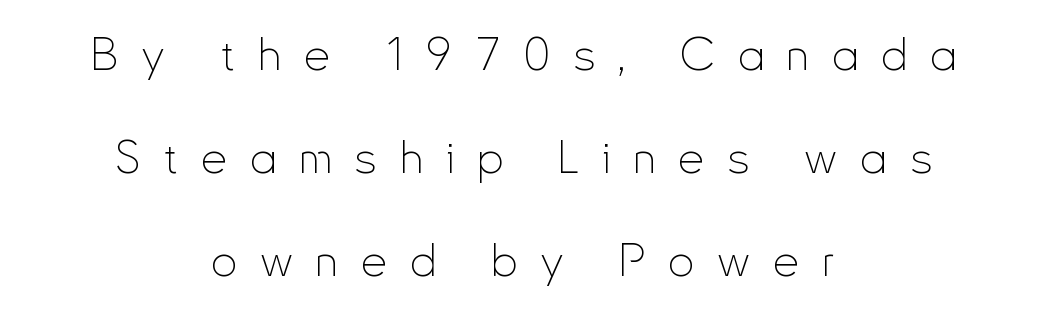
{"serif": "no", "italic": "no", "bold": "no", "weight": "thin", "width": "condensed", "stroke_contrast": "low", "x_height": "small", "monospaced": "no", "underline": "no", "align": "center", "line_spacing": "loose", "line_spacing_ratio": 2.24, "letter_spacing": "wide", "letter_spacing_em": 0.5, "glyph_px": 46}
